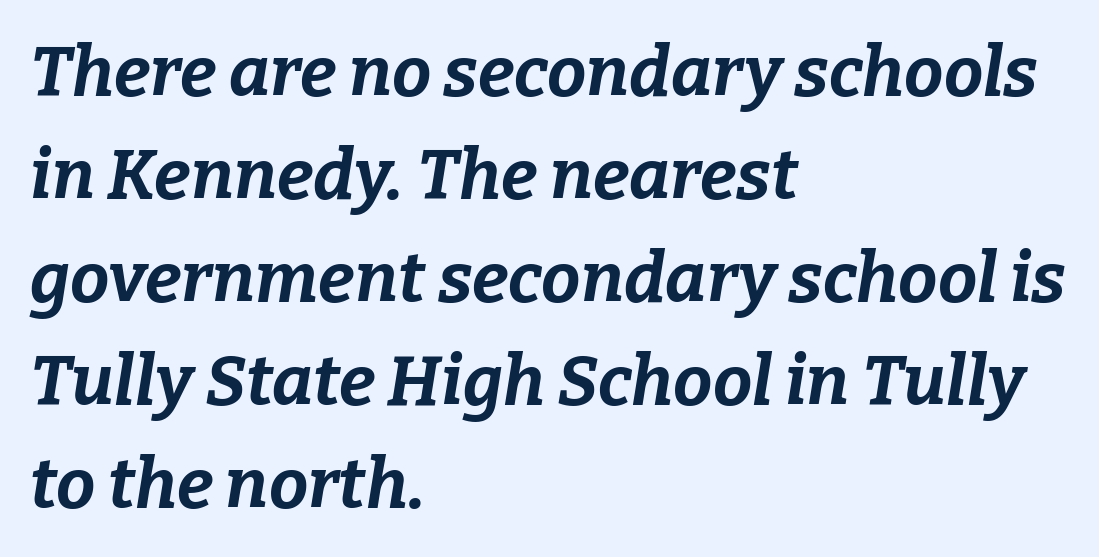
The image shows 70 px bold type, italic (leaning right); set left-aligned, normal line spacing (1.47x), normal letter spacing, not underlined; low stroke contrast and a medium x-height.
